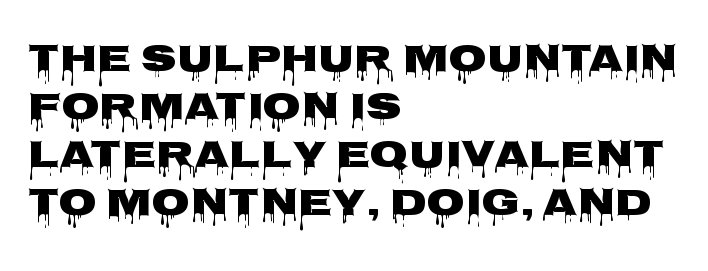
{"serif": "no", "italic": "no", "bold": "yes", "weight": "heavy", "width": "wide", "stroke_contrast": "low", "x_height": "large", "monospaced": "no", "underline": "no", "align": "left", "line_spacing_ratio": 1.23, "letter_spacing": "normal", "letter_spacing_em": 0.0, "glyph_px": 39}
